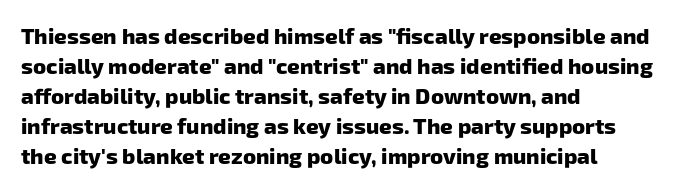
Q: Is the text bold? A: Yes.
Q: Is the text underlined? A: No.
Q: How is the paragraph aligned? A: Left-aligned.
Q: Is the spacing between letters normal or unusually wide? A: Normal.
Q: Is the spacing between lines tight, normal or loose? A: Normal.
